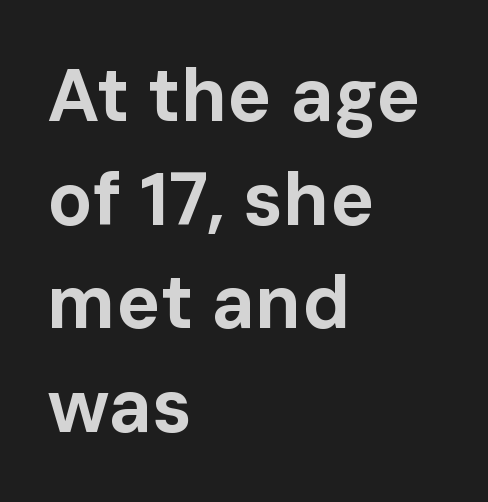
The image shows 74 px bold sans-serif type, upright; set left-aligned, normal line spacing (1.4x), normal letter spacing, not underlined; low stroke contrast and a medium x-height.
